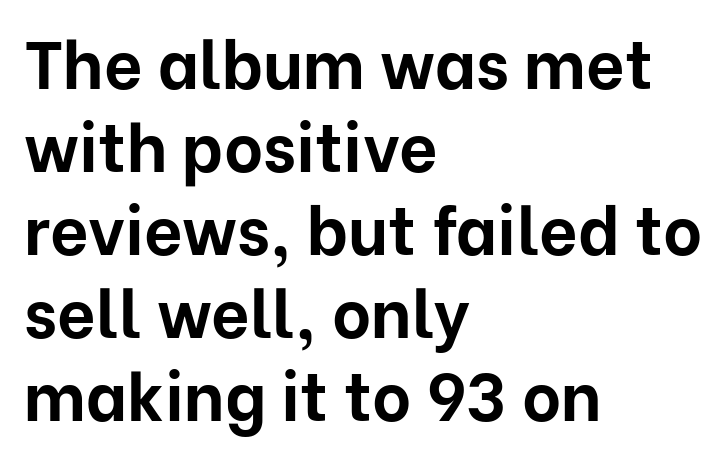
The image shows 67 px bold sans-serif type, upright; set left-aligned, line spacing 1.24x, normal letter spacing, not underlined; low stroke contrast and a medium x-height.
